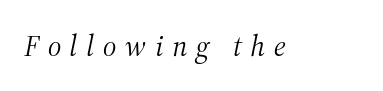
The image shows 30 px light serif type, italic (leaning right); set unusually wide letter spacing (+0.29 em), not underlined; medium stroke contrast and a medium x-height.
